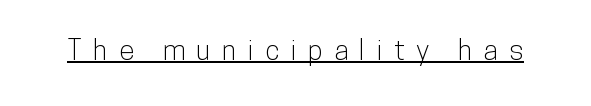
The sample's only ornament is a line tracing under the words. Ascenders rise straight up at ninety degrees. Compared with typical body copy, the letter spacing here is much looser. You could not count columns in this text — the font is proportionally spaced. The text was rendered using a sans face with plain stroke endings.
